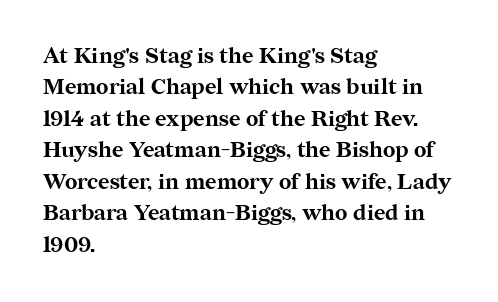
The vertical gap from one line to the next is medium. Bold? Absolutely — the strokes are thick and heavy. Plain, unruled lines of type. The ragged edge is on the right, which tells us the setting is flush left.
